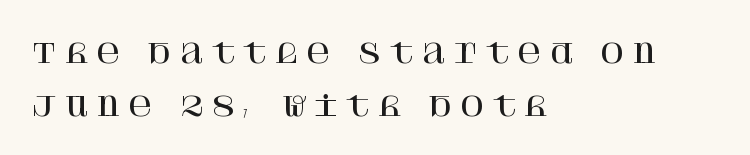
The image shows 27 px text type, upright; set left-aligned, loose line spacing (1.95x), unusually wide letter spacing (+0.25 em), not underlined.
